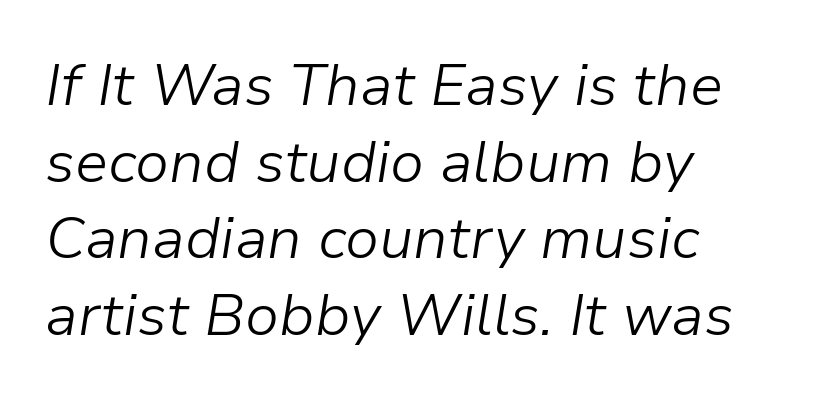
Q: Is the text bold? A: No.
Q: Is the text italic (slanted)? A: Yes, it leans right by about 9 degrees.
Q: Is the text underlined? A: No.
Q: How is the paragraph aligned? A: Left-aligned.
Q: Is the spacing between letters normal or unusually wide? A: Normal.
Q: Is the spacing between lines tight, normal or loose? A: Normal.
Q: Width (condensed, normal, or wide)? A: Normal.
Q: Stroke contrast? A: Low.
Q: x-height? A: Medium.
Q: Monospaced? A: No.
